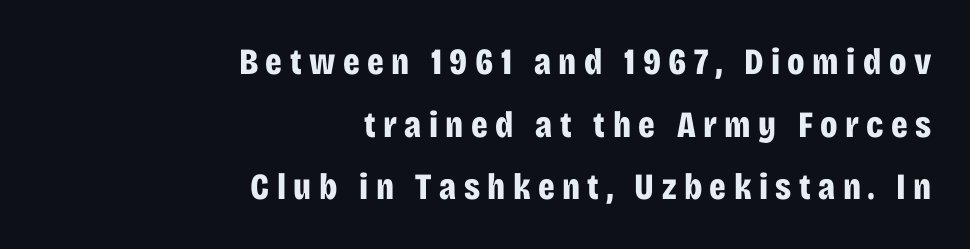
{"serif": "no", "italic": "no", "bold": "yes", "weight": "bold", "width": "condensed", "stroke_contrast": "low", "x_height": "large", "monospaced": "no", "underline": "no", "align": "right", "line_spacing": "normal", "line_spacing_ratio": 1.69, "letter_spacing": "wide", "letter_spacing_em": 0.2, "glyph_px": 37}
